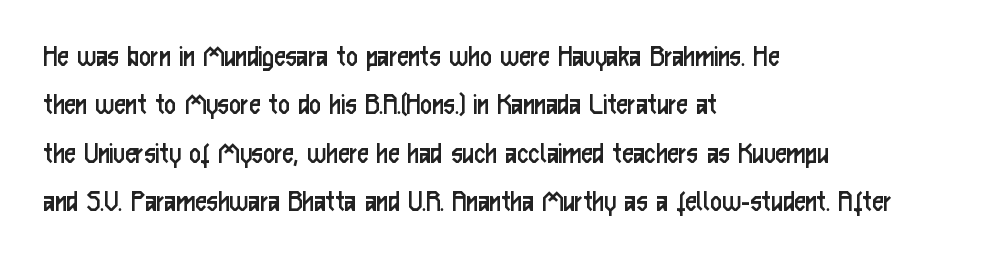
The image shows 32 px regular-weight, condensed sans-serif type, upright; set left-aligned, normal line spacing (1.51x), normal letter spacing, not underlined; low stroke contrast and a medium x-height.
